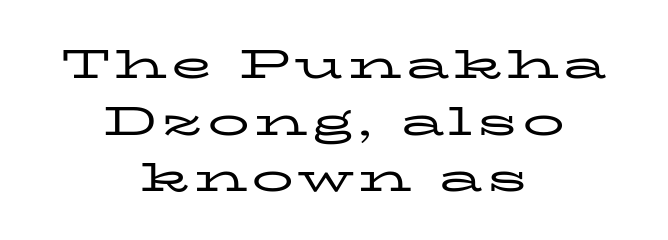
Q: Is the text bold? A: No.
Q: Is the text italic (slanted)? A: No, it is upright.
Q: Is the typeface a serif or a sans-serif typeface? A: Serif.
Q: Is the text underlined? A: No.
Q: How is the paragraph aligned? A: Centered.
Q: Is the spacing between lines tight, normal or loose? A: Normal.
Q: Width (condensed, normal, or wide)? A: Wide.
Q: Stroke contrast? A: Low.
Q: x-height? A: Medium.
Q: Monospaced? A: No.
